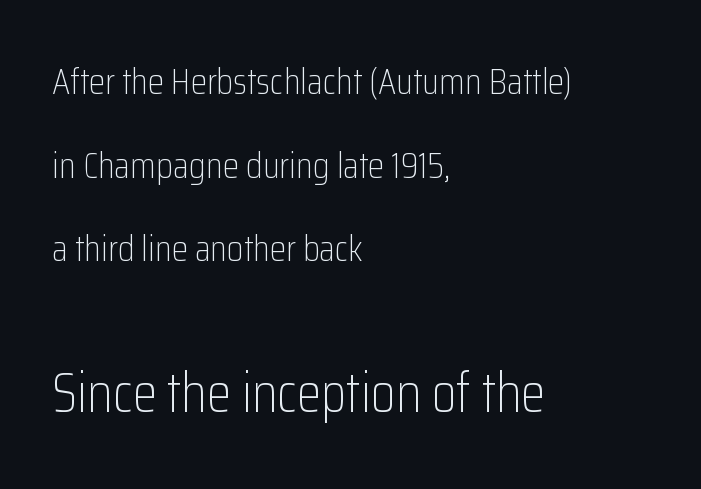
Q: Is the text bold? A: No.
Q: Is the text italic (slanted)? A: No, it is upright.
Q: Is the typeface a serif or a sans-serif typeface? A: Sans-serif.
Q: Is the text underlined? A: No.
Q: How is the paragraph aligned? A: Left-aligned.
Q: Is the spacing between letters normal or unusually wide? A: Normal.
Q: Is the spacing between lines tight, normal or loose? A: Loose.
Q: Which block of text is set in a larger size, the first (top) or the second (bottom)? A: The second (bottom) one.
Q: Width (condensed, normal, or wide)? A: Condensed.
Q: Stroke contrast? A: Low.
Q: x-height? A: Medium.
Q: Monospaced? A: No.
